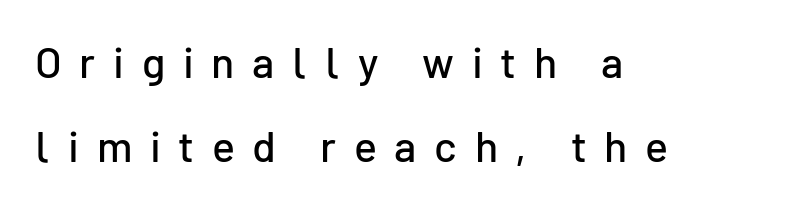
{"serif": "no", "italic": "no", "width": "normal", "stroke_contrast": "low", "x_height": "medium", "monospaced": "no", "underline": "no", "align": "left", "line_spacing": "loose", "line_spacing_ratio": 1.95, "letter_spacing": "wide", "letter_spacing_em": 0.41, "glyph_px": 43}
